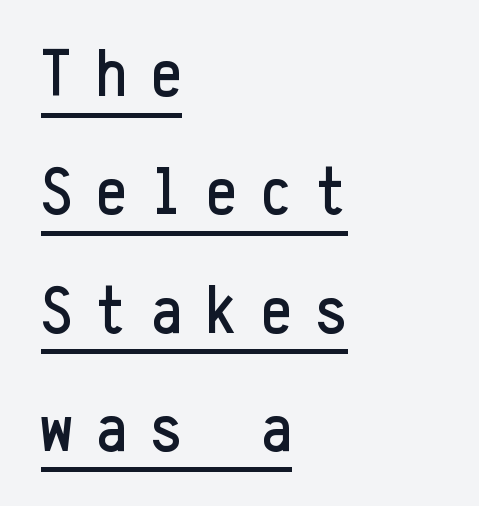
The image shows 68 px condensed sans-serif type, upright, monospaced; set left-aligned, line spacing 1.74x, unusually wide letter spacing (+0.36 em), underlined; low stroke contrast and a medium x-height.
